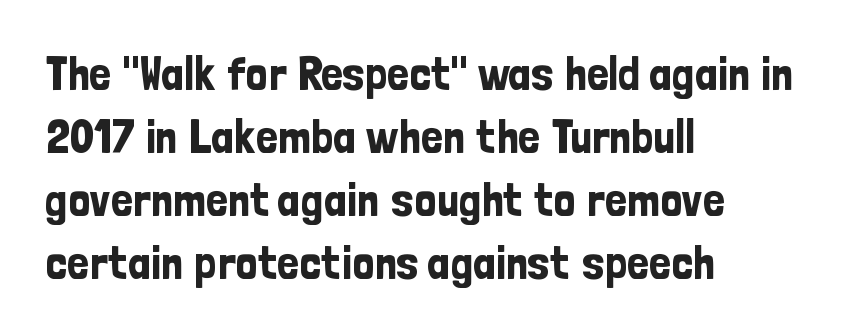
Grotesque or geometric, the face here clearly has no serifs. Regular leading. Observe the ordinary spacing: letters are neighbours, not strangers. The setting favours the left margin, as ordinary paragraphs usually do.
